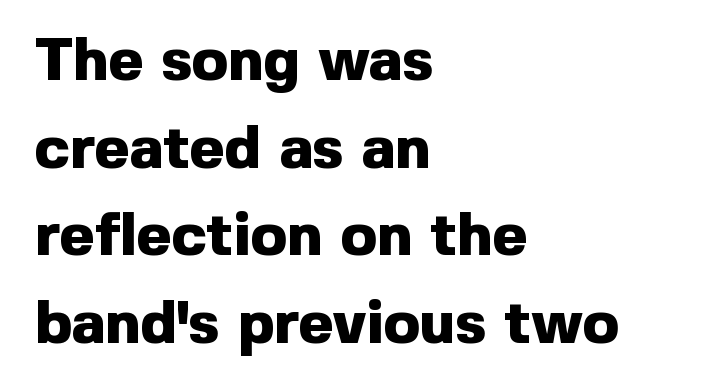
The image shows 60 px heavy sans-serif type, upright; set left-aligned, normal line spacing (1.46x), normal letter spacing, not underlined; a medium x-height.
